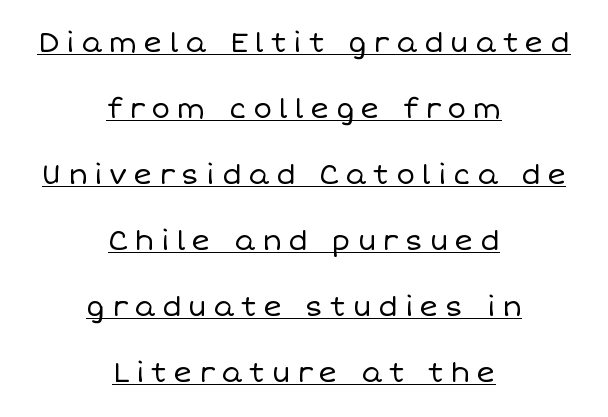
{"italic": "no", "bold": "no", "weight": "regular", "width": "normal", "stroke_contrast": "low", "x_height": "large", "monospaced": "no", "underline": "yes", "align": "center", "line_spacing": "loose", "line_spacing_ratio": 2.36, "letter_spacing": "wide", "letter_spacing_em": 0.24, "glyph_px": 28}
